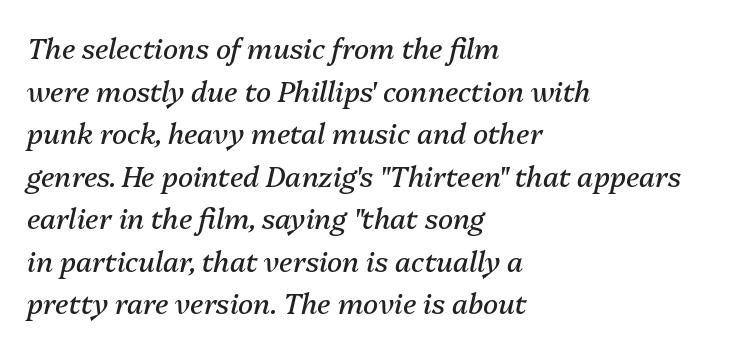
{"italic": "yes", "lean": "right", "slant_degrees": 13, "bold": "no", "weight": "regular", "width": "normal", "stroke_contrast": "medium", "x_height": "medium", "monospaced": "no", "underline": "no", "align": "left", "line_spacing": "normal", "line_spacing_ratio": 1.52, "letter_spacing": "normal", "letter_spacing_em": 0.0, "glyph_px": 28}
